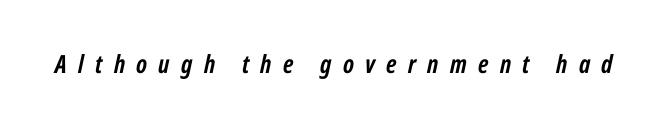
{"italic": "yes", "lean": "right", "slant_degrees": 12, "bold": "yes", "underline": "no", "letter_spacing": "wide", "letter_spacing_em": 0.45, "glyph_px": 25}
